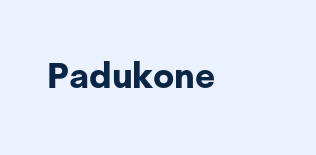
{"serif": "no", "italic": "no", "bold": "yes", "weight": "bold", "width": "normal", "stroke_contrast": "low", "x_height": "medium", "monospaced": "no", "underline": "no", "letter_spacing": "normal", "letter_spacing_em": 0.0, "glyph_px": 35}
